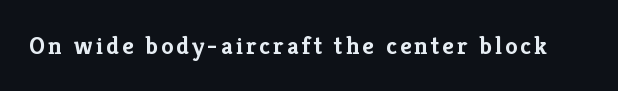
The image shows 25 px bold type, upright; set not underlined.
